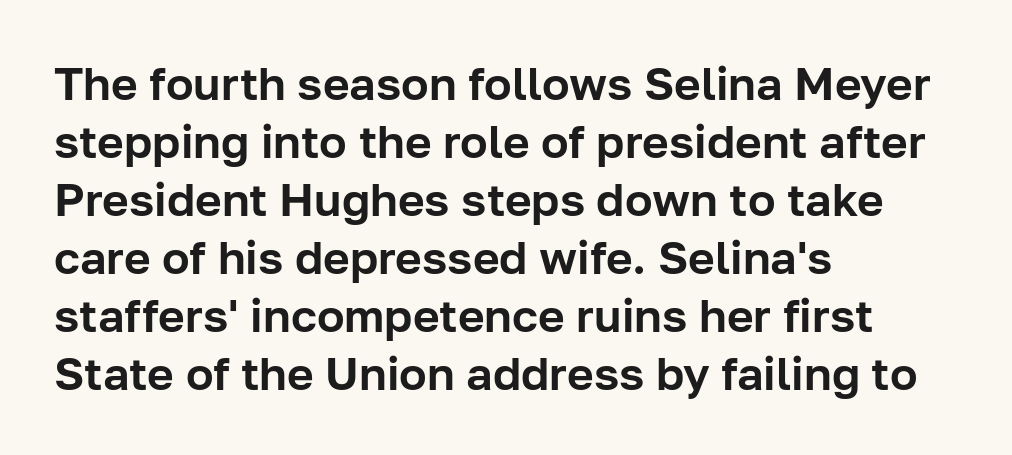
Each line starts at the same left margin while the right side varies. The type is set solid horizontally, with unmodified tracking. It's the straight-up-and-down kind of type. Each letter keeps its own natural width here, so spacing adapts to shape.
